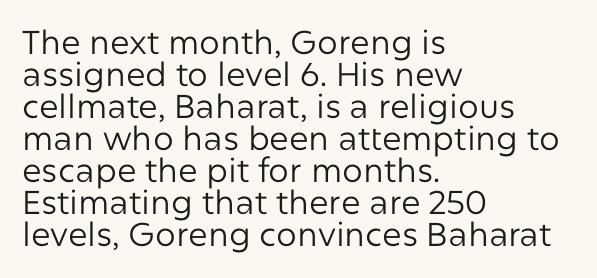
Think of a printed novel: that variable character pitch is what you see here. A light-to-regular cut is what we see here. The block of text is dense from top to bottom, with scant space between rows. Regarding serifs, this sample does without them.
